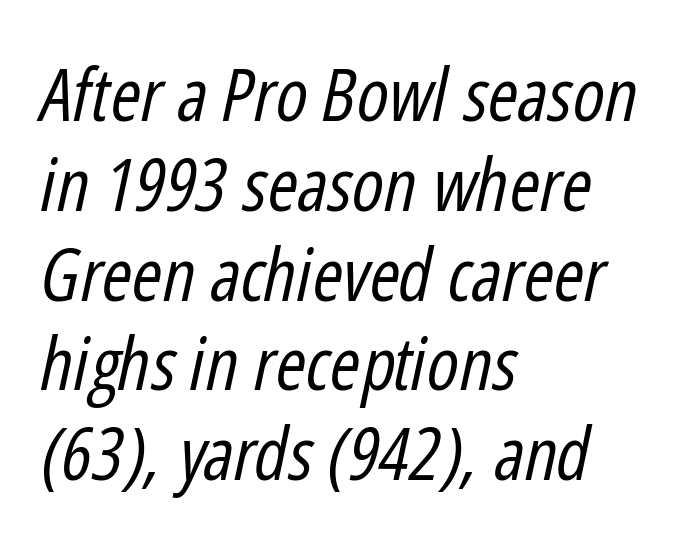
{"italic": "yes", "lean": "right", "slant_degrees": 12, "bold": "no", "weight": "regular", "width": "condensed", "stroke_contrast": "low", "x_height": "medium", "monospaced": "no", "underline": "no", "align": "left", "line_spacing_ratio": 1.23, "letter_spacing": "normal", "letter_spacing_em": 0.0, "glyph_px": 73}
